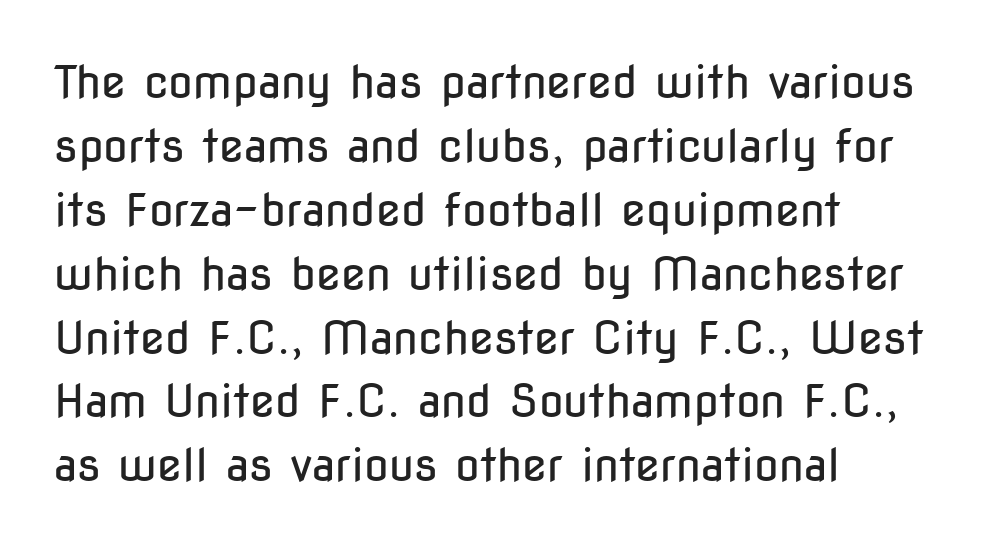
Character widths vary here, with narrow letters taking less room than wide ones. No heavy texture on the line: the type isn't bold. When letters stand straight like this, we call the style roman or upright. No word sits above an underline. The font family rendered here belongs to the sans-serif group. Glyph-to-glyph distance matches everyday printed text.
